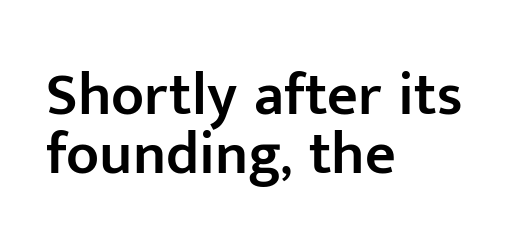
Q: Is the text bold? A: Semi-bold.
Q: Is the text italic (slanted)? A: No, it is upright.
Q: Is the typeface a serif or a sans-serif typeface? A: Sans-serif.
Q: Is the text underlined? A: No.
Q: How is the paragraph aligned? A: Left-aligned.
Q: Is the spacing between letters normal or unusually wide? A: Normal.
Q: Is the spacing between lines tight, normal or loose? A: Tight.
Q: Width (condensed, normal, or wide)? A: Normal.
Q: Stroke contrast? A: Low.
Q: x-height? A: Medium.
Q: Monospaced? A: No.
